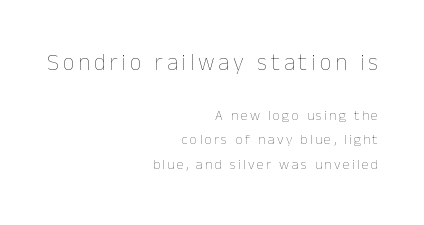
Q: Is the text bold? A: No.
Q: Is the text italic (slanted)? A: No, it is upright.
Q: Is the text underlined? A: No.
Q: How is the paragraph aligned? A: Right-aligned.
Q: Which block of text is set in a larger size, the first (top) or the second (bottom)? A: The first (top) one.
